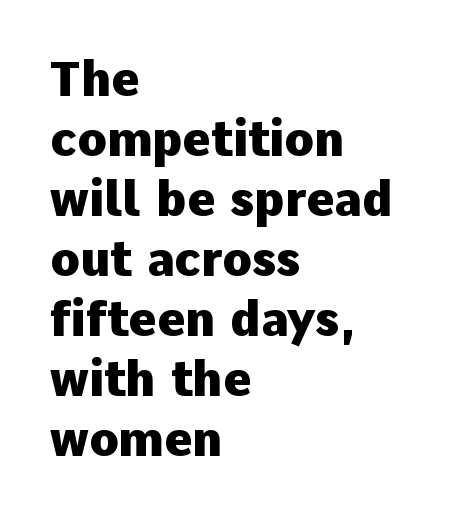
The image shows 48 px heavy sans-serif type, upright; set left-aligned, normal line spacing (1.25x), normal letter spacing, not underlined; low stroke contrast and a medium x-height.
